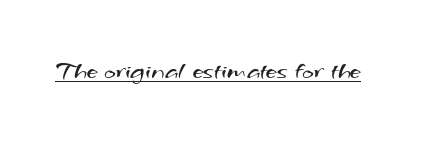
Counters stay open thanks to moderate or lighter strokes. Is there an underline? Yes — a line sits under the letters. In terms of letterspacing, this is plain default setting.
